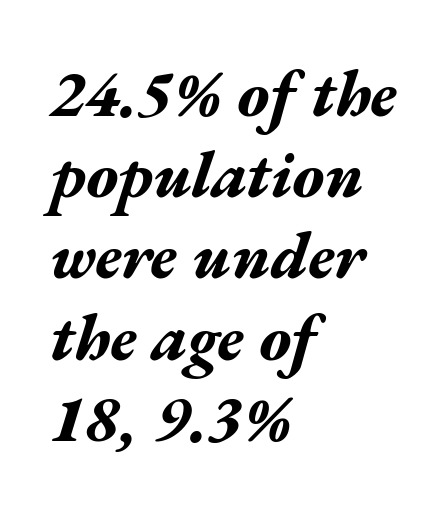
Q: Is the text bold? A: Yes.
Q: Is the text italic (slanted)? A: Yes, it leans right by about 17 degrees.
Q: Is the text underlined? A: No.
Q: How is the paragraph aligned? A: Left-aligned.
Q: Is the spacing between letters normal or unusually wide? A: Normal.
Q: Is the spacing between lines tight, normal or loose? A: Normal.
Q: Width (condensed, normal, or wide)? A: Wide.
Q: Stroke contrast? A: Medium.
Q: x-height? A: Medium.
Q: Monospaced? A: No.
